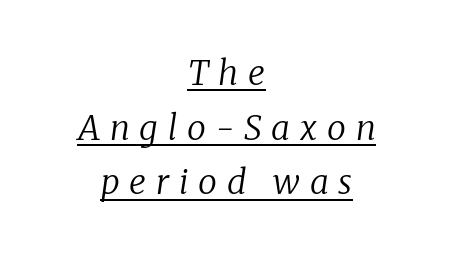
{"serif": "yes", "italic": "yes", "lean": "right", "slant_degrees": 8, "bold": "no", "weight": "regular", "width": "normal", "stroke_contrast": "low", "x_height": "medium", "monospaced": "no", "underline": "yes", "align": "center", "line_spacing": "normal", "line_spacing_ratio": 1.61, "letter_spacing": "wide", "letter_spacing_em": 0.29, "glyph_px": 34}
